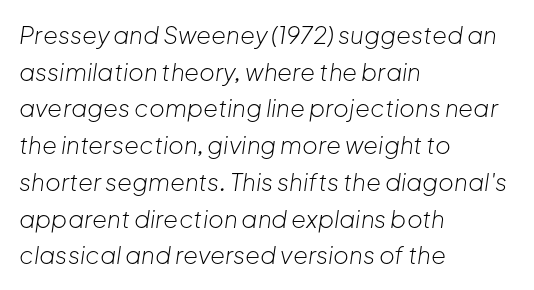
Standard letterfit; no display-style spreading of the glyphs. Summary of vertical rhythm: regular, with standard interline spacing. Glance below the letters and you will spot only blank space. Think standard paragraph weight, or any step lighter than that. Rendered with sloped, italic letterforms.
